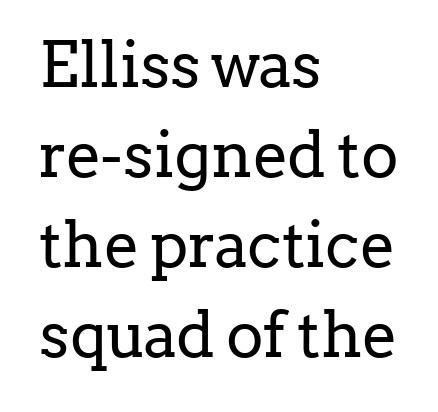
{"serif": "yes", "italic": "no", "bold": "no", "weight": "regular", "width": "normal", "stroke_contrast": "low", "x_height": "medium", "monospaced": "no", "underline": "no", "align": "left", "line_spacing": "normal", "line_spacing_ratio": 1.43, "letter_spacing": "normal", "letter_spacing_em": 0.0, "glyph_px": 63}
